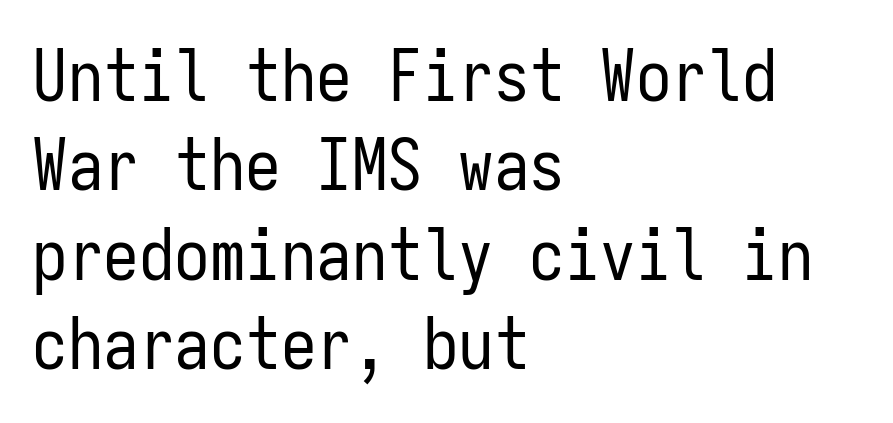
Q: Is the text bold? A: No.
Q: Is the text italic (slanted)? A: No, it is upright.
Q: Is the typeface a serif or a sans-serif typeface? A: Sans-serif.
Q: Is the text underlined? A: No.
Q: How is the paragraph aligned? A: Left-aligned.
Q: Is the spacing between letters normal or unusually wide? A: Normal.
Q: Is the spacing between lines tight, normal or loose? A: Normal.
Q: Width (condensed, normal, or wide)? A: Condensed.
Q: Stroke contrast? A: Low.
Q: x-height? A: Medium.
Q: Monospaced? A: Yes.
